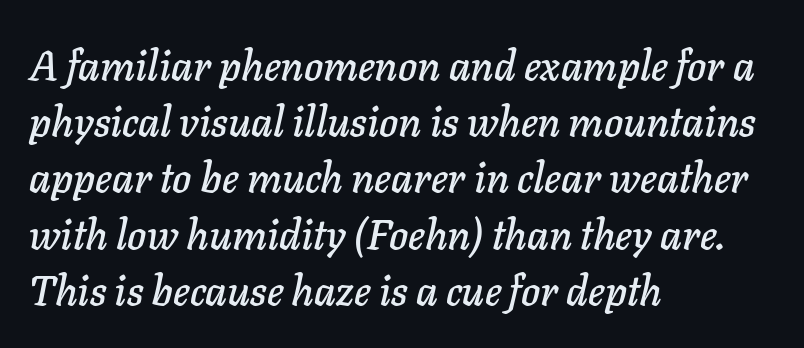
The image shows 41 px text type, italic (leaning right); set left-aligned, normal line spacing (1.37x), normal letter spacing, not underlined; low stroke contrast and a medium x-height.
